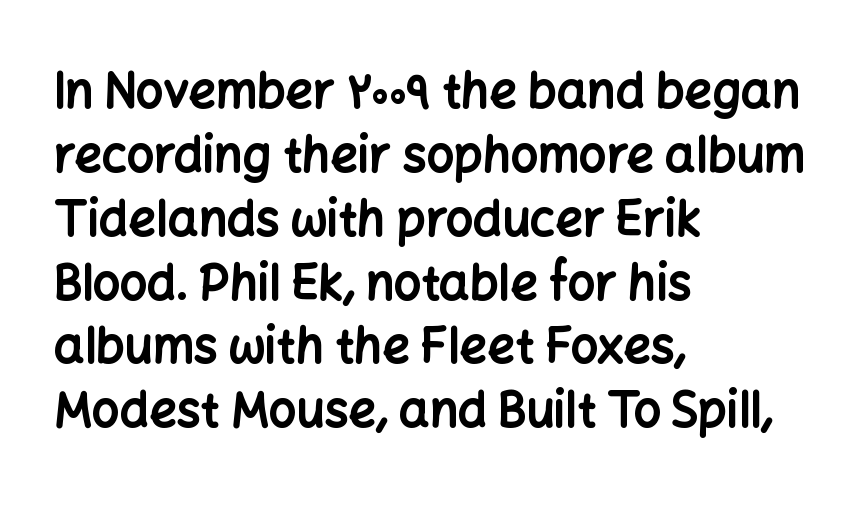
The image shows 48 px bold sans-serif type, upright; set left-aligned, normal line spacing (1.33x), normal letter spacing, not underlined; low stroke contrast and a medium x-height.
